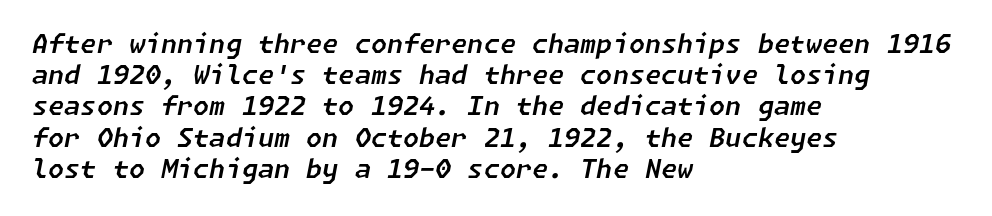
Words float on clear page, feet unadorned. The horizontal fit of the characters is conventional and even. The rendering anchors every line to the left-hand side. The passage shown leans; its letterforms are oblique.
